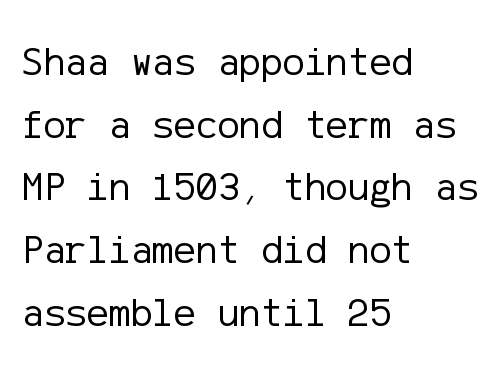
{"serif": "no", "italic": "no", "bold": "no", "weight": "regular", "width": "normal", "stroke_contrast": "low", "x_height": "medium", "underline": "no", "align": "left", "line_spacing": "normal", "line_spacing_ratio": 1.53, "letter_spacing": "normal", "letter_spacing_em": 0.0, "glyph_px": 41}
